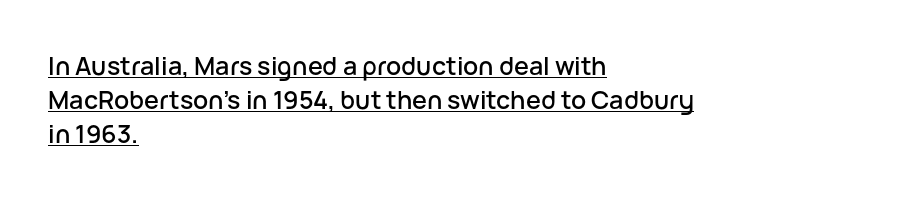
The image shows 25 px text type, upright; set left-aligned, normal line spacing (1.36x), normal letter spacing, underlined.
